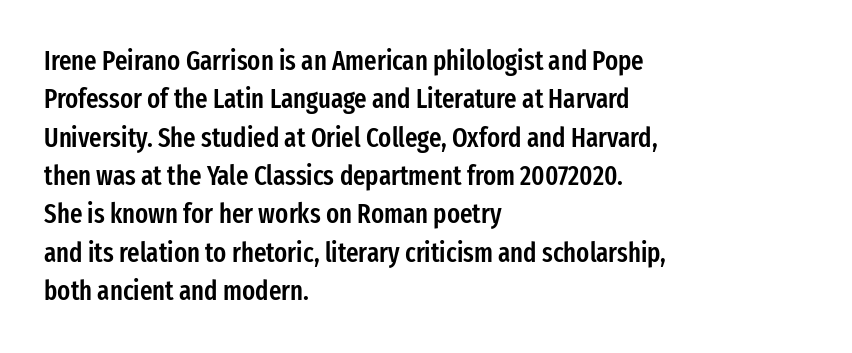
The image shows 27 px text type, upright; set left-aligned, normal line spacing (1.42x), normal letter spacing, not underlined.
